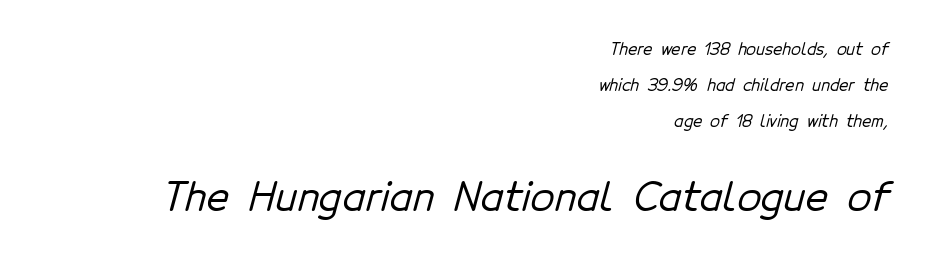
Caption: multi-line text, flush right, ragged left. In terms of letterspacing, this is plain default setting. Does the bottom block carry the larger type? Yes, it does. Stroke terminals: plain, sans-serif.
